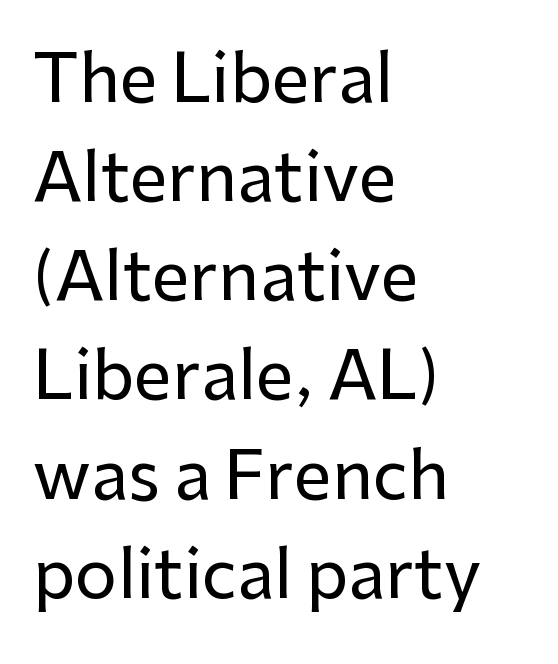
Q: Is the text italic (slanted)? A: No, it is upright.
Q: Is the typeface a serif or a sans-serif typeface? A: Sans-serif.
Q: Is the text underlined? A: No.
Q: How is the paragraph aligned? A: Left-aligned.
Q: Is the spacing between letters normal or unusually wide? A: Normal.
Q: Is the spacing between lines tight, normal or loose? A: Normal.
Q: Width (condensed, normal, or wide)? A: Normal.
Q: Stroke contrast? A: Low.
Q: x-height? A: Medium.
Q: Monospaced? A: No.
